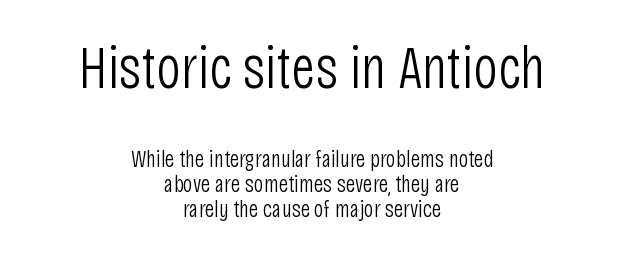
Q: Is the text bold? A: No.
Q: Is the text italic (slanted)? A: No, it is upright.
Q: Is the typeface a serif or a sans-serif typeface? A: Sans-serif.
Q: Is the text underlined? A: No.
Q: How is the paragraph aligned? A: Centered.
Q: Is the spacing between letters normal or unusually wide? A: Normal.
Q: Is the spacing between lines tight, normal or loose? A: Tight.
Q: Which block of text is set in a larger size, the first (top) or the second (bottom)? A: The first (top) one.
Q: Width (condensed, normal, or wide)? A: Condensed.
Q: Stroke contrast? A: Low.
Q: x-height? A: Large.
Q: Monospaced? A: No.
